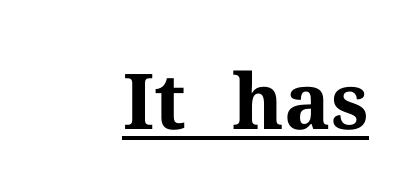
Type style note: has serifs. The paragraph shown leans on its right margin. If you drew a line through each stem, it would be perfectly vertical. Here the glyphs are tracked normally, forming tight word shapes.
